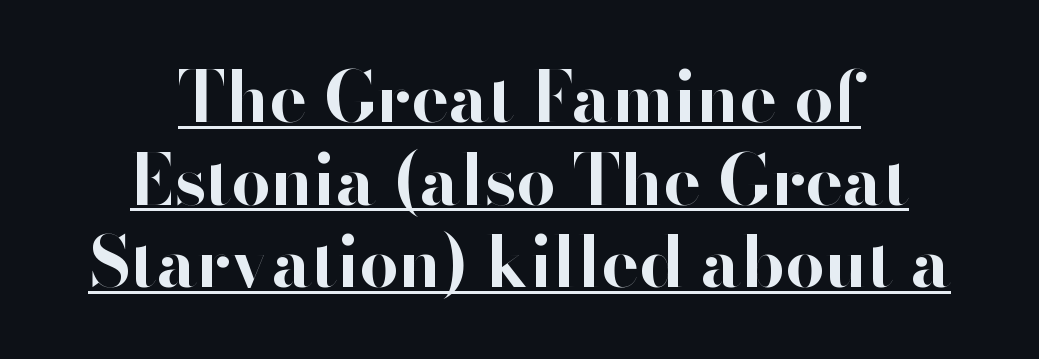
{"serif": "no", "italic": "no", "bold": "yes", "weight": "bold", "width": "normal", "stroke_contrast": "high", "x_height": "small", "monospaced": "no", "underline": "yes", "align": "center", "line_spacing_ratio": 1.18, "letter_spacing": "normal", "letter_spacing_em": 0.0, "glyph_px": 70}
